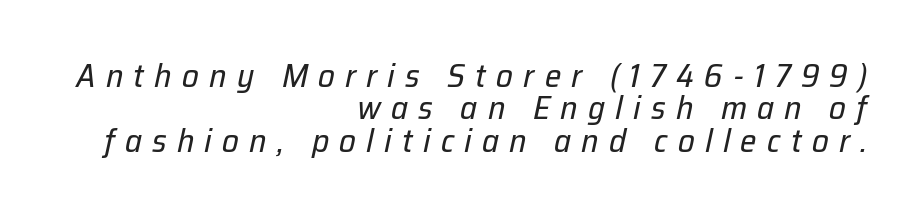
{"italic": "yes", "lean": "right", "slant_degrees": 12, "bold": "no", "weight": "regular", "width": "normal", "stroke_contrast": "low", "x_height": "medium", "monospaced": "no", "underline": "no", "align": "right", "line_spacing": "tight", "line_spacing_ratio": 0.98, "letter_spacing": "wide", "letter_spacing_em": 0.31, "glyph_px": 33}
